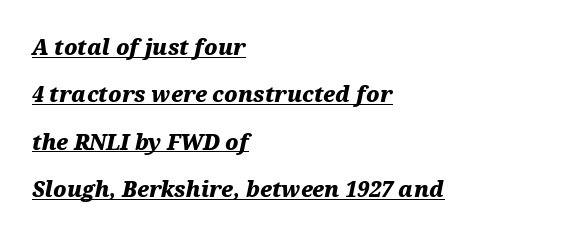
Does the copy run flush right? No — it runs flush left. This sample carries an underscore along the baseline area. The face used here has a pronounced slope to its letters. Vertical spacing — loose.
